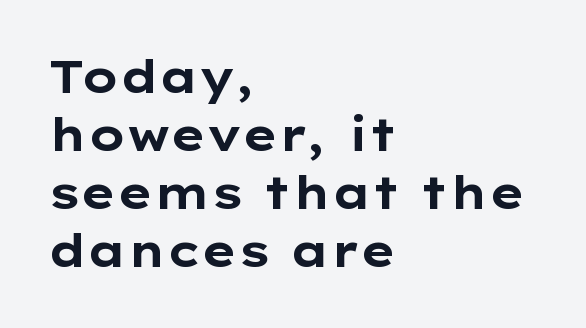
Q: Is the text bold? A: Yes.
Q: Is the text italic (slanted)? A: No, it is upright.
Q: Is the typeface a serif or a sans-serif typeface? A: Sans-serif.
Q: Is the text underlined? A: No.
Q: How is the paragraph aligned? A: Left-aligned.
Q: Is the spacing between letters normal or unusually wide? A: Normal.
Q: Is the spacing between lines tight, normal or loose? A: Normal.
Q: Width (condensed, normal, or wide)? A: Wide.
Q: Stroke contrast? A: Low.
Q: x-height? A: Medium.
Q: Monospaced? A: No.
